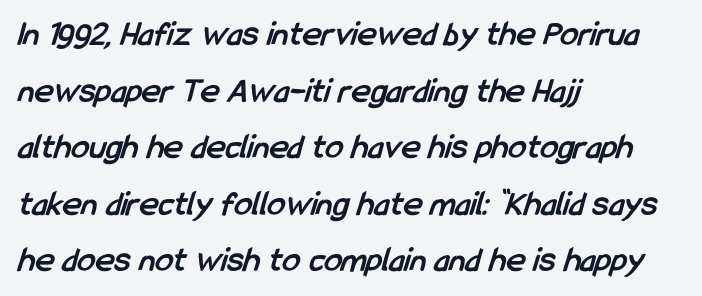
Q: Is the text bold? A: Yes.
Q: Is the typeface a serif or a sans-serif typeface? A: Sans-serif.
Q: Is the text underlined? A: No.
Q: How is the paragraph aligned? A: Left-aligned.
Q: Is the spacing between letters normal or unusually wide? A: Normal.
Q: Is the spacing between lines tight, normal or loose? A: Normal.
Q: Width (condensed, normal, or wide)? A: Condensed.
Q: Stroke contrast? A: Low.
Q: x-height? A: Medium.
Q: Monospaced? A: No.
